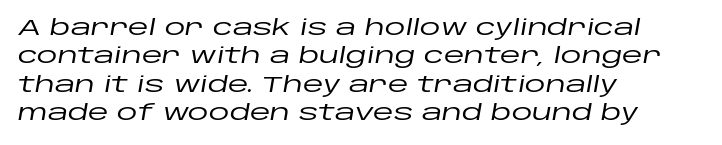
The image shows 21 px text type, italic (leaning right); set left-aligned, normal line spacing (1.35x), normal letter spacing, not underlined.
